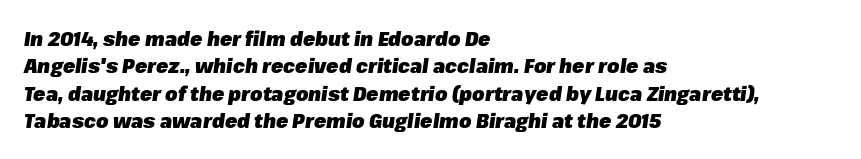
Q: Is the text bold? A: Yes.
Q: Is the text italic (slanted)? A: Yes, it leans right by about 8 degrees.
Q: Is the text underlined? A: No.
Q: How is the paragraph aligned? A: Left-aligned.
Q: Is the spacing between letters normal or unusually wide? A: Normal.
Q: Is the spacing between lines tight, normal or loose? A: Normal.
